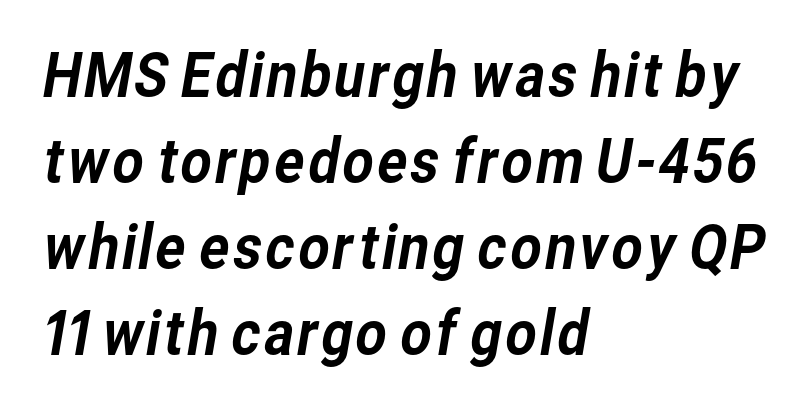
Q: Is the typeface a serif or a sans-serif typeface? A: Sans-serif.
Q: Is the text underlined? A: No.
Q: How is the paragraph aligned? A: Left-aligned.
Q: Is the spacing between letters normal or unusually wide? A: Normal.
Q: Is the spacing between lines tight, normal or loose? A: Normal.
Q: Width (condensed, normal, or wide)? A: Normal.
Q: Stroke contrast? A: Low.
Q: x-height? A: Medium.
Q: Monospaced? A: No.
